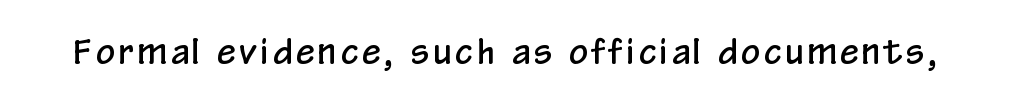
Q: Is the text italic (slanted)? A: No, it is upright.
Q: Is the typeface a serif or a sans-serif typeface? A: Sans-serif.
Q: Is the text underlined? A: No.
Q: Width (condensed, normal, or wide)? A: Condensed.
Q: Stroke contrast? A: Low.
Q: x-height? A: Medium.
Q: Monospaced? A: No.
